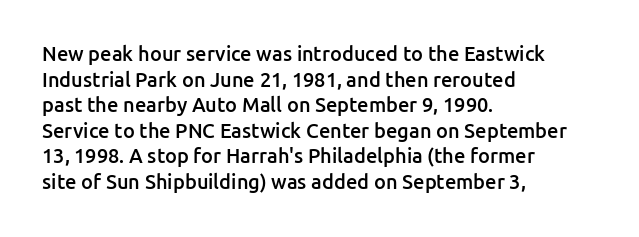
{"italic": "no", "bold": "semi", "underline": "no", "align": "left", "line_spacing": "normal", "line_spacing_ratio": 1.28, "letter_spacing": "normal", "letter_spacing_em": 0.0, "glyph_px": 20}
